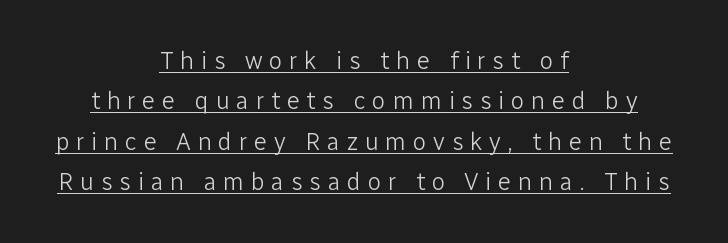
The image shows 25 px text type, upright; set centered, normal line spacing (1.62x), unusually wide letter spacing (+0.26 em), underlined.
